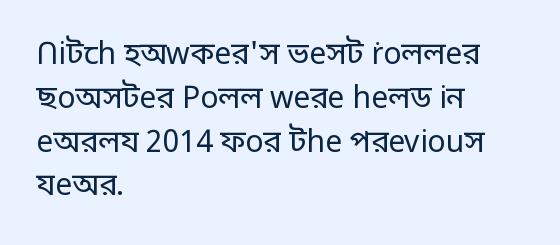
The vertical gap from one line to the next is medium. The lines are quadded left. What kind of face is this? One without serifs — a sans. The typography opts for an upright posture over an oblique one. Weight: regular or lighter. Each letter keeps its own natural width here, so spacing adapts to shape.
